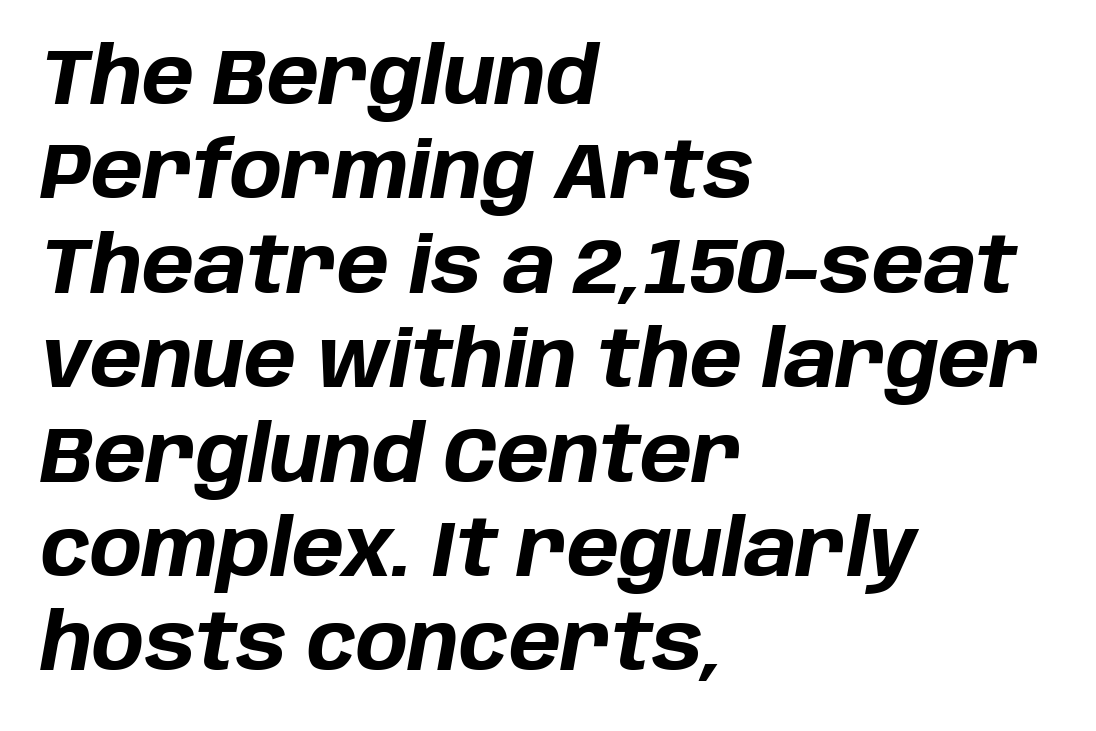
Q: Is the text bold? A: Yes.
Q: Is the text italic (slanted)? A: Yes, it leans right by about 10 degrees.
Q: Is the text underlined? A: No.
Q: How is the paragraph aligned? A: Left-aligned.
Q: Is the spacing between letters normal or unusually wide? A: Normal.
Q: Width (condensed, normal, or wide)? A: Normal.
Q: Stroke contrast? A: Low.
Q: x-height? A: Large.
Q: Monospaced? A: No.
